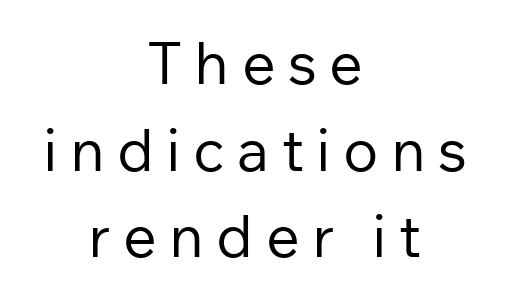
{"serif": "no", "italic": "no", "bold": "no", "weight": "regular", "width": "normal", "stroke_contrast": "low", "x_height": "medium", "monospaced": "no", "underline": "no", "align": "center", "line_spacing": "normal", "line_spacing_ratio": 1.47, "letter_spacing": "wide", "letter_spacing_em": 0.21, "glyph_px": 59}
